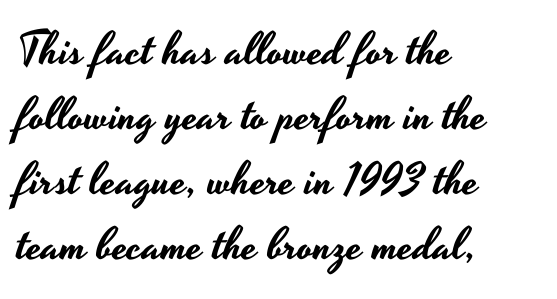
The compositor pushed each line to the left boundary. The face used here is proportionally spaced, like ordinary book or web type. The font family rendered here belongs to the sans-serif group. This rendering leaves character spacing at its baseline value.
